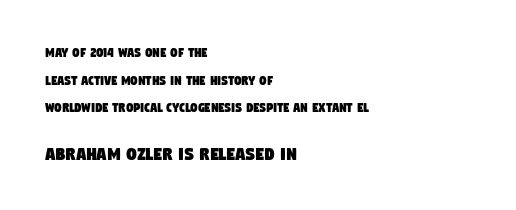
The image shows 20 px text type; set left-aligned, loose line spacing (1.97x), normal letter spacing, not underlined; the second (bottom) block is 1.43x larger.
